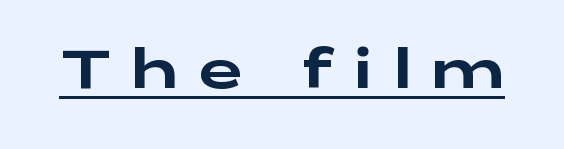
The lettering holds an erect, upright posture throughout. Compared with typical body copy, the letter spacing here is much looser. Unlike a traditional serif, this face leaves its strokes unadorned. The lettering is marked with a stroke running underneath it. Spacing verdict: proportional, widths tailored to each character.
